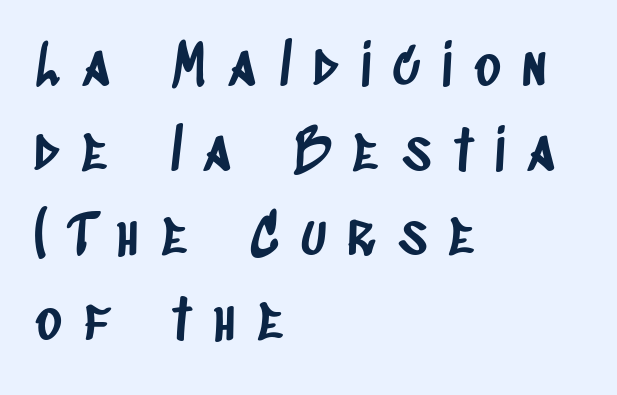
{"serif": "no", "width": "condensed", "stroke_contrast": "low", "x_height": "large", "monospaced": "no", "underline": "no", "align": "left", "line_spacing": "normal", "line_spacing_ratio": 1.51, "letter_spacing": "wide", "letter_spacing_em": 0.39, "glyph_px": 56}
